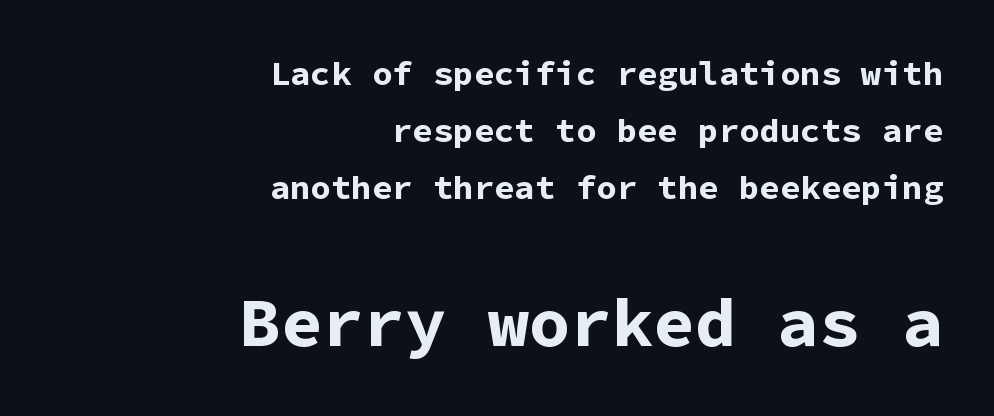
{"serif": "no", "italic": "no", "bold": "yes", "weight": "bold", "width": "normal", "stroke_contrast": "low", "x_height": "medium", "monospaced": "yes", "underline": "no", "align": "right", "line_spacing": "normal", "line_spacing_ratio": 1.68, "letter_spacing": "normal", "letter_spacing_em": 0.0, "larger_block": "second", "size_ratio": 2.03, "glyph_px": 69}
